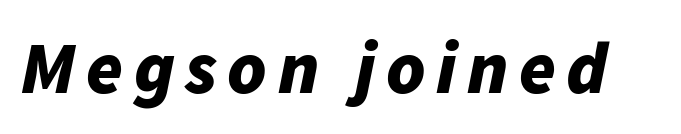
The glyphs have the mass of a bold cut. The face used here is proportionally spaced, like ordinary book or web type. A typesetter would mark this as italic. The strip under each line holds only bare page.
